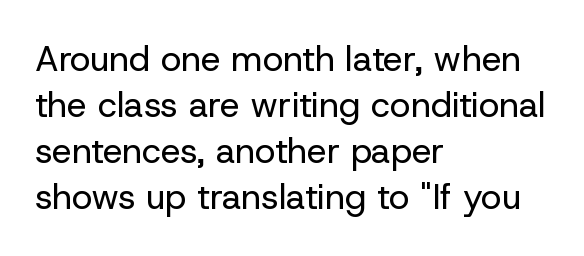
The image shows 35 px regular-weight sans-serif type, upright; set left-aligned, normal line spacing (1.31x), normal letter spacing, not underlined; low stroke contrast and a medium x-height.
